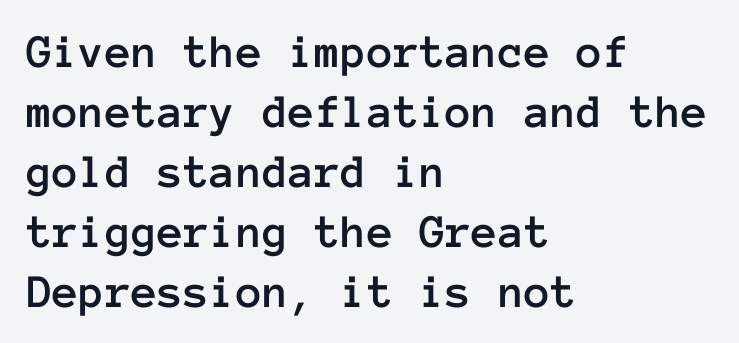
The image shows 48 px text type, upright, monospaced; set left-aligned, normal line spacing (1.25x), normal letter spacing, not underlined; low stroke contrast and a medium x-height.
